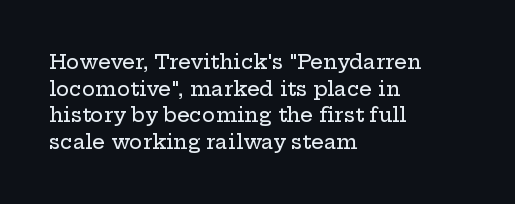
Q: Is the text italic (slanted)? A: No, it is upright.
Q: Is the text underlined? A: No.
Q: How is the paragraph aligned? A: Left-aligned.
Q: Is the spacing between letters normal or unusually wide? A: Normal.
Q: Is the spacing between lines tight, normal or loose? A: Normal.
